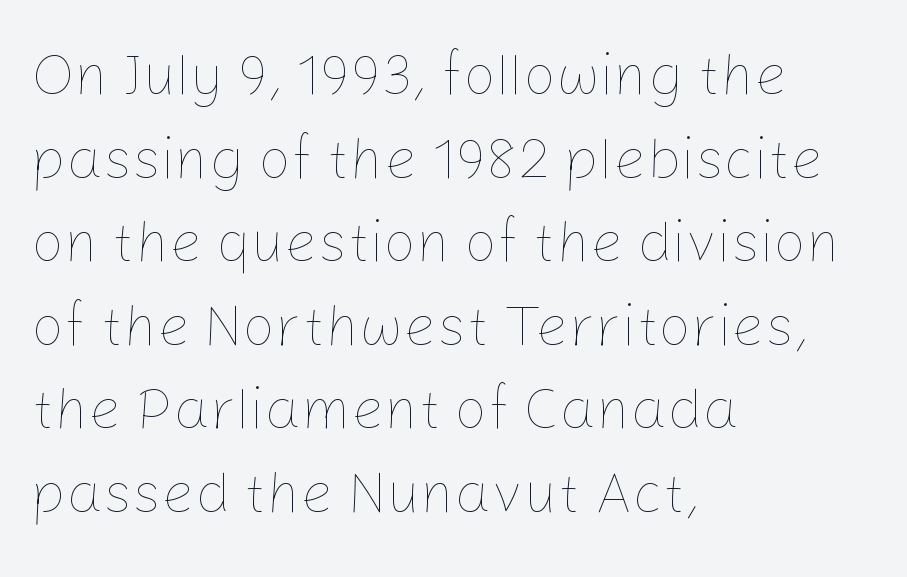
Tracking value appears to be zero — textbook default spacing. Is this a fixed-width face? No — the glyphs have proportional, varying widths. The face looks like a standard text weight, possibly lighter. No word sits above an underline. Horizontal bands of white between lines are of average thickness.
